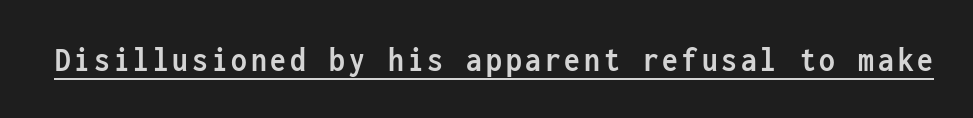
Is this a fixed-width face? Yes — each glyph sits in an identical cell. The designer went with a sans here, leaving each stem footless. Caption: lettering with a line underneath. The font is running at its bold setting. Designer's note — italics off, roman on.
